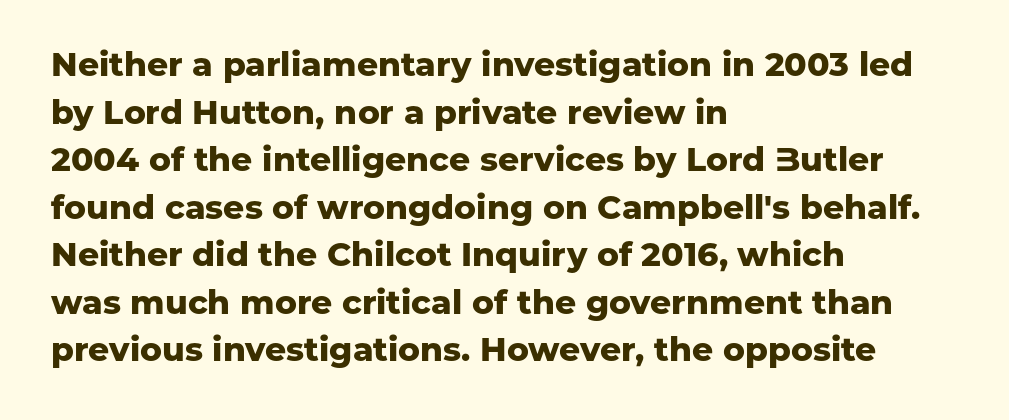
Every letter is thick-stroked: bold, no question. Nope, no serifs anywhere on these letters. The foot of each line stays bare and open. What's the leading like? Ordinary, nothing unusual. The passage shown is typed in a proportional face where columns would drift. Rendered with straight, roman letterforms.
